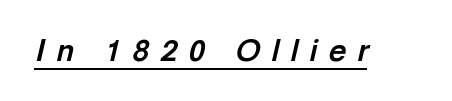
Each letter keeps its own natural width here, so spacing adapts to shape. Honestly, the letter spacing is so wide it's the main thing you notice. Students, observe the line beneath the letters — that is underlining. Every letter is thick-stroked: bold, no question.
